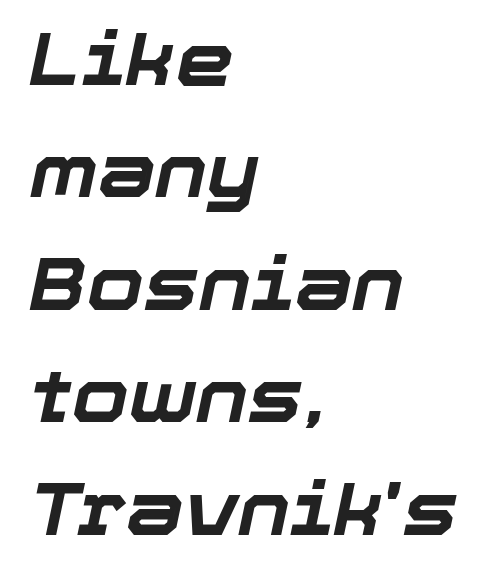
Q: Is the text bold? A: Yes.
Q: Is the text italic (slanted)? A: Yes, it leans right by about 12 degrees.
Q: Is the text underlined? A: No.
Q: How is the paragraph aligned? A: Left-aligned.
Q: Is the spacing between letters normal or unusually wide? A: Normal.
Q: Is the spacing between lines tight, normal or loose? A: Normal.
Q: Width (condensed, normal, or wide)? A: Normal.
Q: Stroke contrast? A: Low.
Q: x-height? A: Medium.
Q: Monospaced? A: No.
